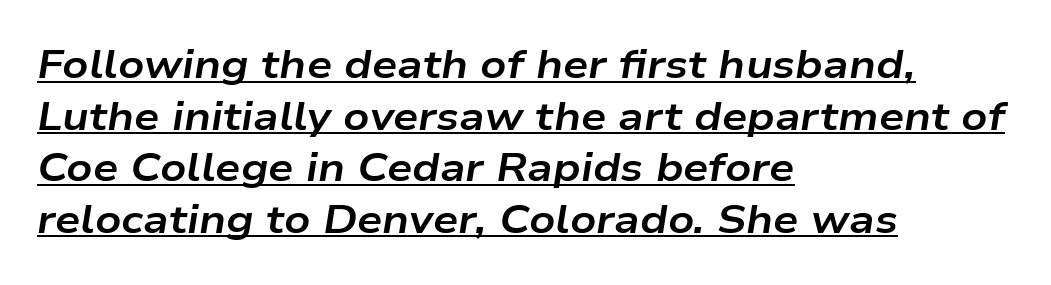
The face used here is proportionally spaced, like ordinary book or web type. The lettering is marked with a stroke running underneath it. Observe the lean: these are italic letterforms. The leading is moderate, giving the passage an even texture.
